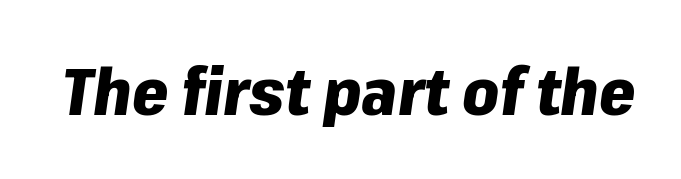
Q: Is the text bold? A: Yes.
Q: Is the text italic (slanted)? A: Yes, it leans right by about 8 degrees.
Q: Is the text underlined? A: No.
Q: Is the spacing between letters normal or unusually wide? A: Normal.
Q: Width (condensed, normal, or wide)? A: Normal.
Q: Stroke contrast? A: Low.
Q: x-height? A: Medium.
Q: Monospaced? A: No.
